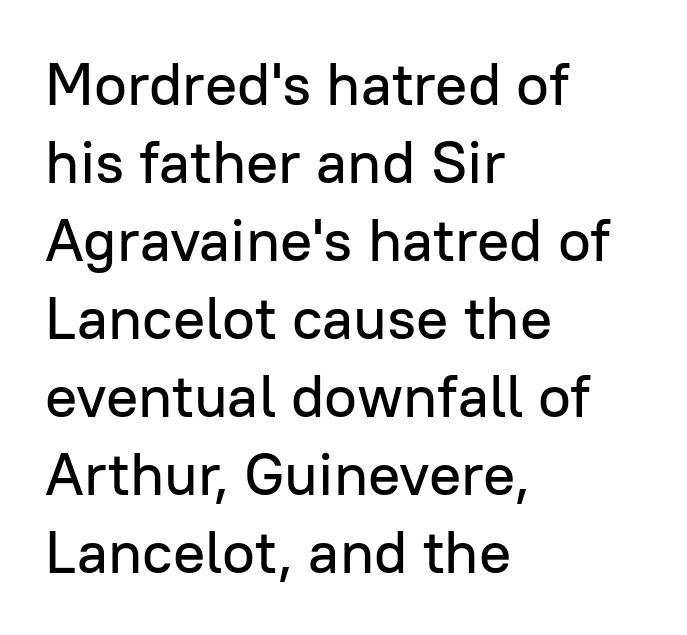
Q: Is the text italic (slanted)? A: No, it is upright.
Q: Is the typeface a serif or a sans-serif typeface? A: Sans-serif.
Q: Is the text underlined? A: No.
Q: How is the paragraph aligned? A: Left-aligned.
Q: Is the spacing between letters normal or unusually wide? A: Normal.
Q: Is the spacing between lines tight, normal or loose? A: Normal.
Q: Width (condensed, normal, or wide)? A: Normal.
Q: Stroke contrast? A: Low.
Q: x-height? A: Medium.
Q: Monospaced? A: No.
